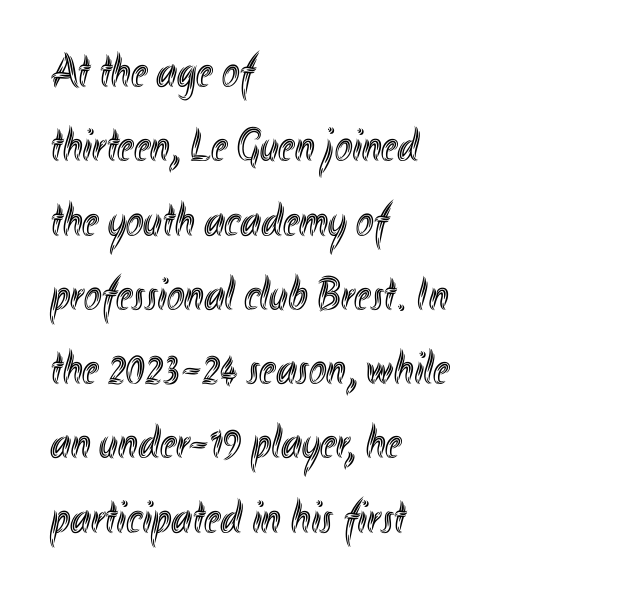
This sample has the flowing, uneven cadence of proportional lettering. The rag falls on the right side of this text block. Rule under the text: the space is simply empty. The lines sit at an ordinary, default distance from one another. Nobody touched the tracking dial on this one.
